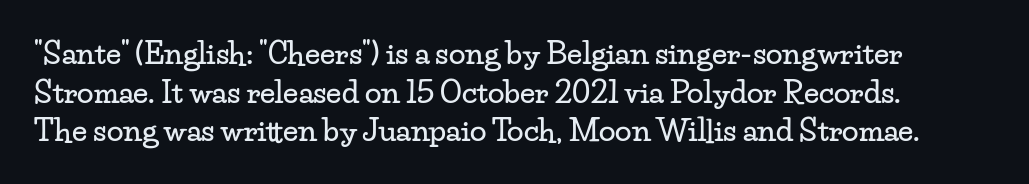
Character widths vary here, with narrow letters taking less room than wide ones. What kind of face is this? One with serifs. Nobody drew a line under any word here. Leading: standard. These lines were composed using upright roman letters. Caption: standard tracking, unaltered.
